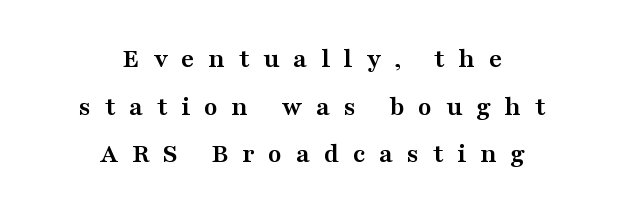
The image shows 28 px semibold, wide serif type, upright; set centered, normal line spacing (1.7x), unusually wide letter spacing (+0.49 em), not underlined; medium stroke contrast and a medium x-height.
